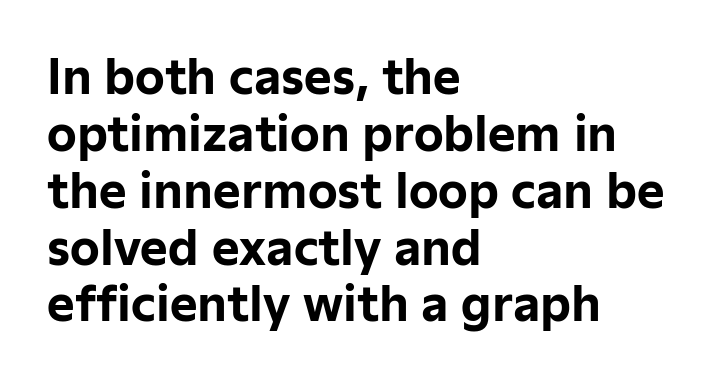
{"serif": "no", "italic": "no", "bold": "yes", "weight": "bold", "width": "normal", "stroke_contrast": "low", "x_height": "medium", "monospaced": "no", "underline": "no", "align": "left", "line_spacing_ratio": 1.21, "letter_spacing": "normal", "letter_spacing_em": 0.0, "glyph_px": 47}
